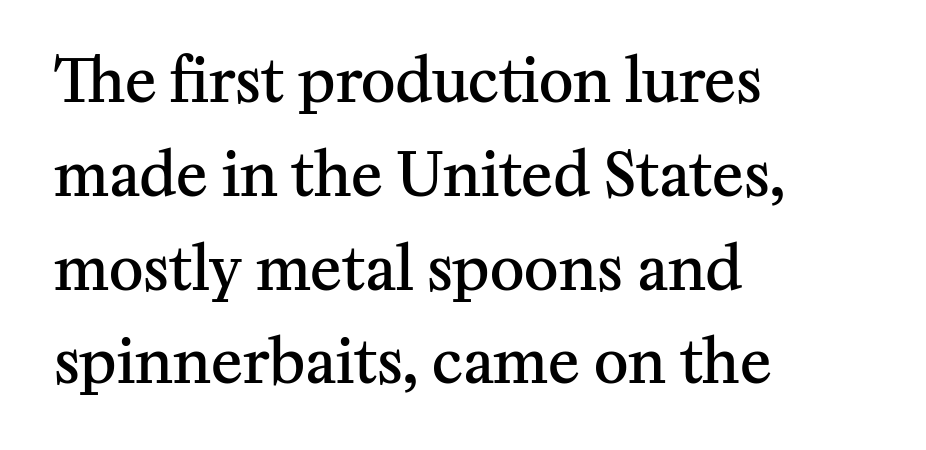
I'd call this a serif setting — the letters wear small feet. No extra tracking has been applied to these lines. The typesetting leans somewhat heavy: a semibold. Looks like regular typesetting: each glyph gets only the width it needs. The rendering uses a moderate line-height, typical for paragraphs. Vertical strokes here are truly vertical.
